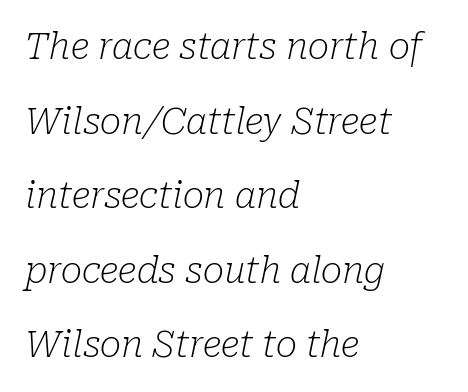
The image shows 36 px light serif type, italic (leaning right); set left-aligned, loose line spacing (2.07x), normal letter spacing, not underlined; low stroke contrast and a medium x-height.
